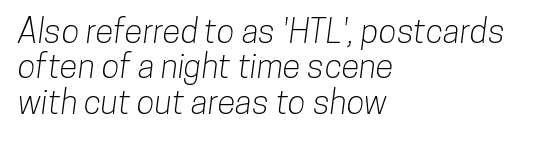
Q: Is the typeface a serif or a sans-serif typeface? A: Sans-serif.
Q: Is the text underlined? A: No.
Q: How is the paragraph aligned? A: Left-aligned.
Q: Is the spacing between letters normal or unusually wide? A: Normal.
Q: Is the spacing between lines tight, normal or loose? A: Tight.
Q: Width (condensed, normal, or wide)? A: Condensed.
Q: Stroke contrast? A: Low.
Q: x-height? A: Medium.
Q: Monospaced? A: No.
